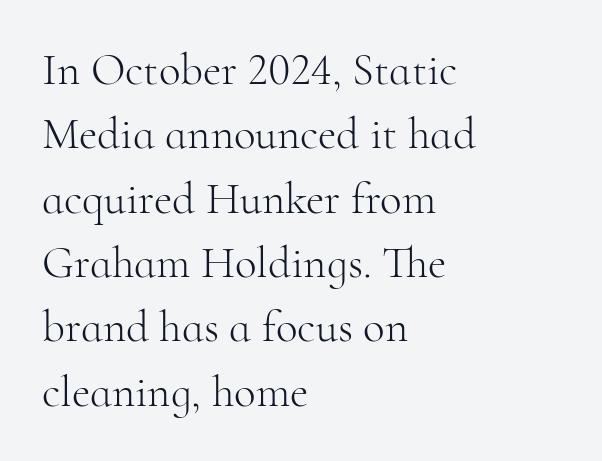
The horizontal fit of the characters is conventional and even. Each row of text sits above clean, open space. In terms of leading, this rendering sits right in the middle. This is not heavy type; no bold has been used. The rendering uses natural spacing where letterforms have individual widths.
